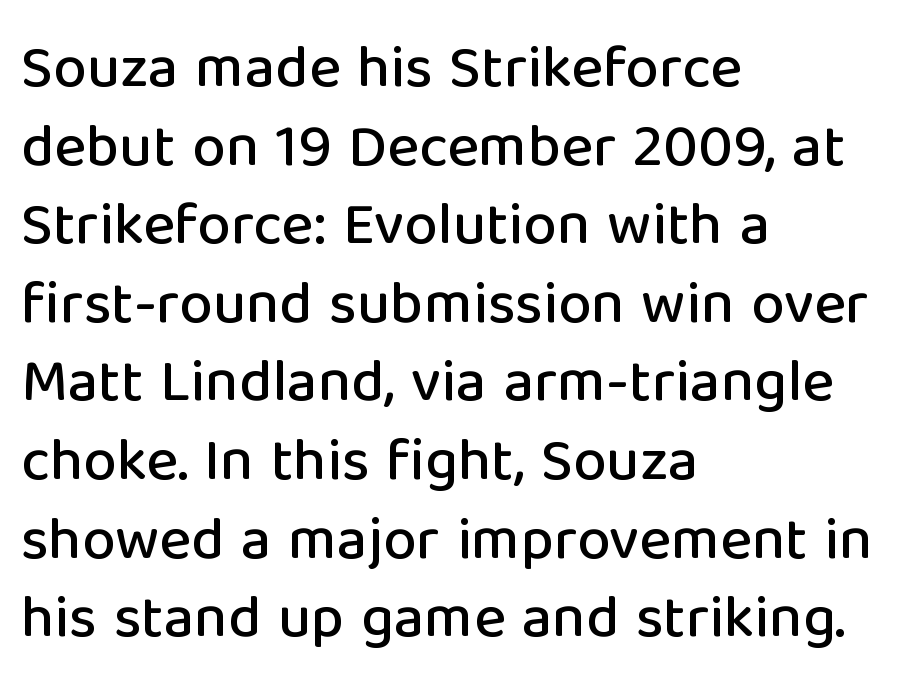
The image shows 60 px sans-serif type, upright; set left-aligned, normal line spacing (1.31x), normal letter spacing, not underlined; low stroke contrast and a medium x-height.
